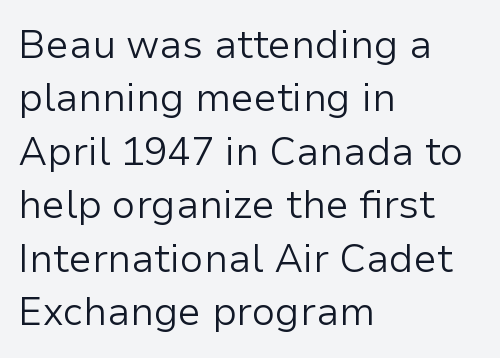
The image shows 39 px light sans-serif type, upright; set left-aligned, normal line spacing (1.37x), normal letter spacing, not underlined; low stroke contrast and a medium x-height.
